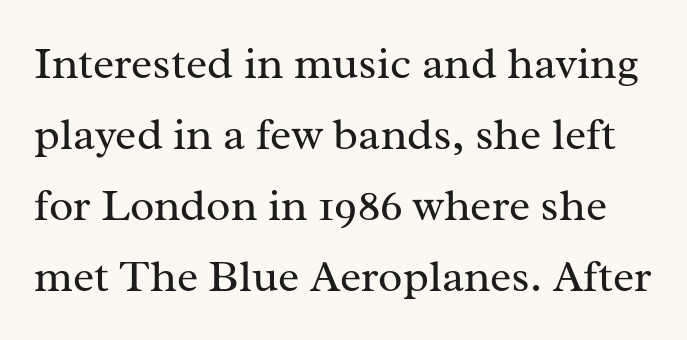
The letters advance in unequal steps, a hallmark of proportional type. How are the letters spaced? Ordinarily, with no added tracking. Small tapered or slab feet sit at the stroke ends, so this counts as serif. Summary of vertical rhythm: regular, with standard interline spacing. No italicization has been applied; the sample stays upright. Counters stay open thanks to moderate or lighter strokes.
